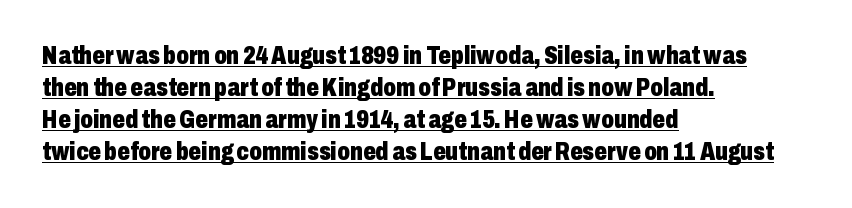
In CSS terms this would be text-align: left. Whoever set this chose a conventional vertical rhythm. The letters stand upright; this is a roman face. The tracking reads as untouched default to a designer's eye. The lettering is marked with a stroke running underneath it. The typesetting leans heavy: a genuine bold.
